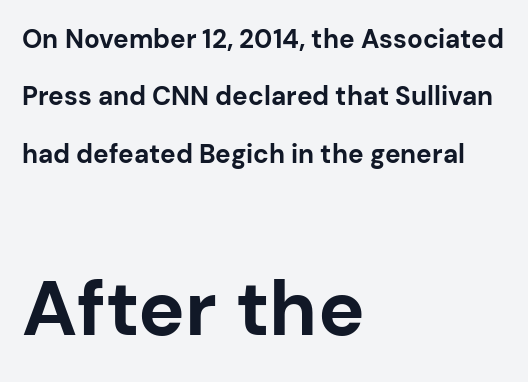
The image shows 78 px bold sans-serif type, upright; set left-aligned, loose line spacing (2.21x), normal letter spacing, not underlined; the second (bottom) block is 3.0x larger; low stroke contrast and a medium x-height.
